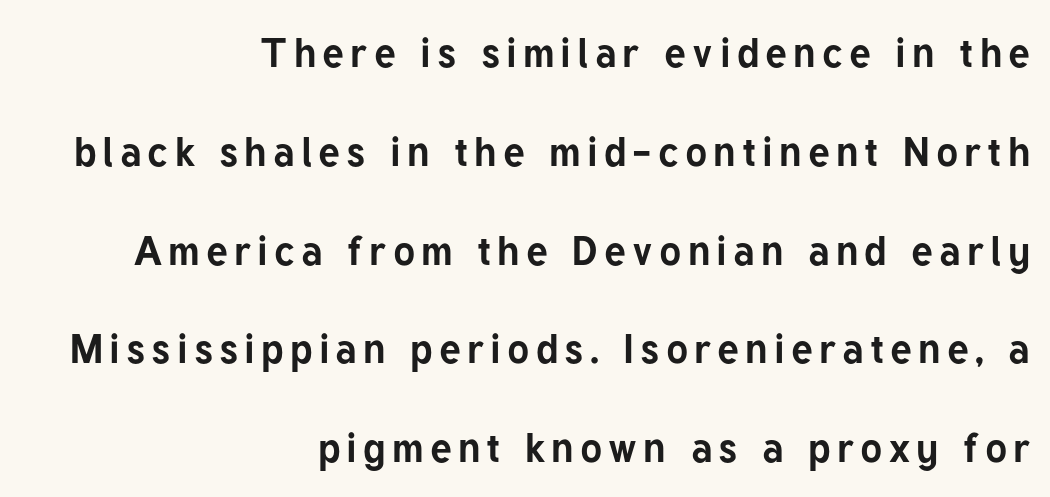
Q: Is the text bold? A: Yes.
Q: Is the text italic (slanted)? A: No, it is upright.
Q: Is the typeface a serif or a sans-serif typeface? A: Sans-serif.
Q: Is the text underlined? A: No.
Q: How is the paragraph aligned? A: Right-aligned.
Q: Is the spacing between lines tight, normal or loose? A: Loose.
Q: Width (condensed, normal, or wide)? A: Normal.
Q: Stroke contrast? A: Low.
Q: x-height? A: Medium.
Q: Monospaced? A: No.
